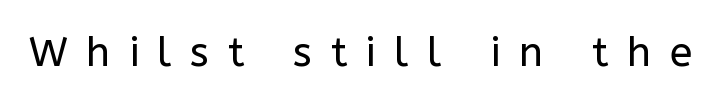
{"serif": "no", "italic": "no", "bold": "no", "weight": "regular", "width": "normal", "stroke_contrast": "low", "x_height": "medium", "monospaced": "no", "underline": "no", "letter_spacing": "wide", "letter_spacing_em": 0.45, "glyph_px": 41}
